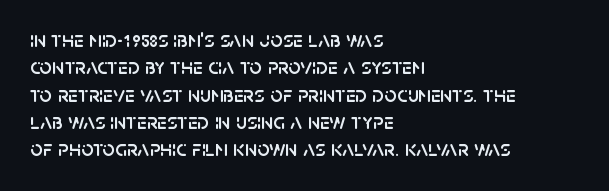
The image shows 22 px text type, upright; set left-aligned, line spacing 1.24x, normal letter spacing, not underlined.
